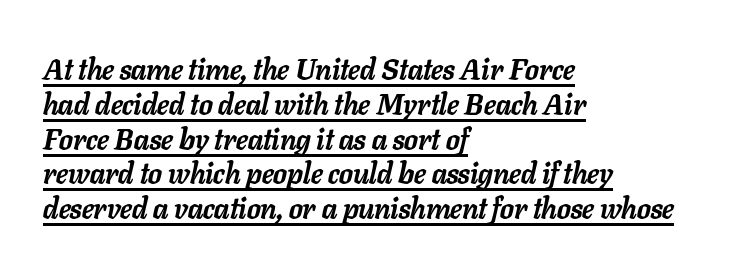
Observe the ordinary spacing: letters are neighbours, not strangers. These lines are rendered in a variable-pitch font. These lines were composed using italics. You'd pick this weight for a headline — it's a proper bold.
